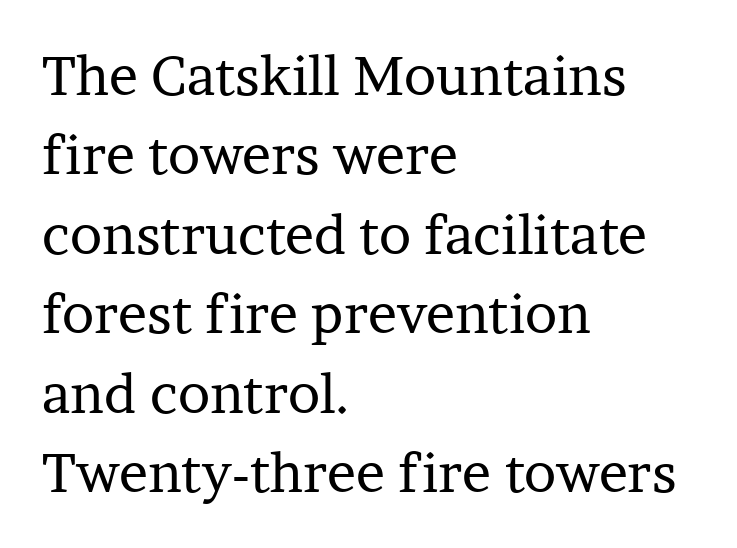
The image shows 54 px regular-weight serif type, upright; set left-aligned, normal line spacing (1.47x), normal letter spacing, not underlined; low stroke contrast and a medium x-height.
